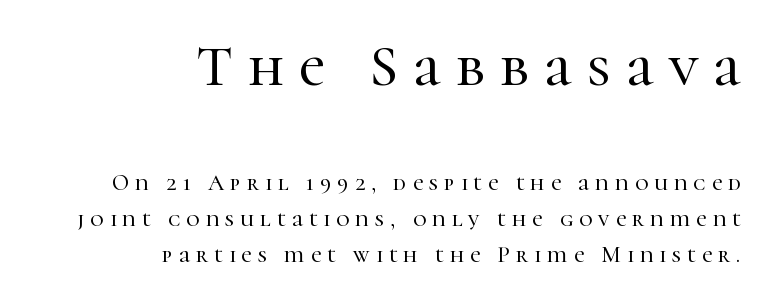
The image shows 58 px serif type, upright; set right-aligned, normal line spacing (1.56x), unusually wide letter spacing (+0.26 em), not underlined; the first (top) block is 2.52x larger; high stroke contrast and a medium x-height.
